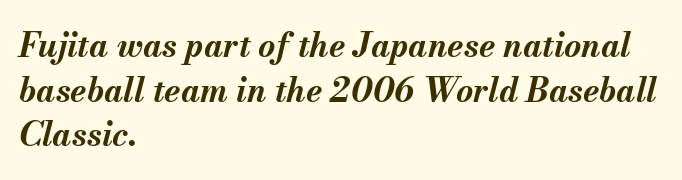
{"italic": "yes", "lean": "right", "slant_degrees": 13, "bold": "yes", "weight": "bold", "width": "normal", "stroke_contrast": "medium", "x_height": "small", "monospaced": "no", "underline": "no", "align": "left", "line_spacing": "normal", "line_spacing_ratio": 1.35, "letter_spacing": "normal", "letter_spacing_em": 0.0, "glyph_px": 33}
